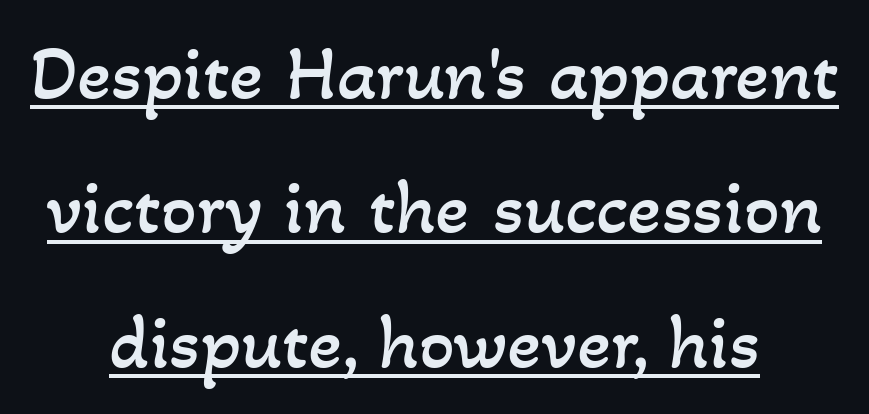
{"bold": "no", "weight": "regular", "width": "normal", "stroke_contrast": "low", "x_height": "small", "monospaced": "no", "underline": "yes", "align": "center", "line_spacing": "normal", "line_spacing_ratio": 1.7, "letter_spacing": "normal", "letter_spacing_em": 0.0, "glyph_px": 79}
